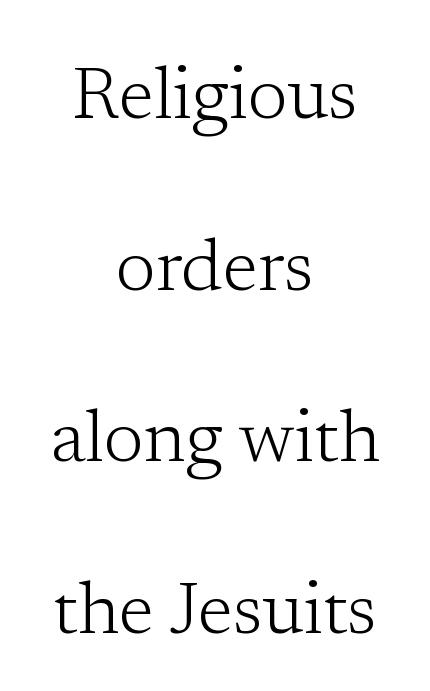
Any mark beneath the type? The region is blank. Is this a sans? No — the strokes have serifs. Which margin do the lines hug? Neither — every line sits in the middle. You can tell it's not italic because the verticals are truly vertical. Heaviness? Minimal to ordinary, like unemphasized prose.
